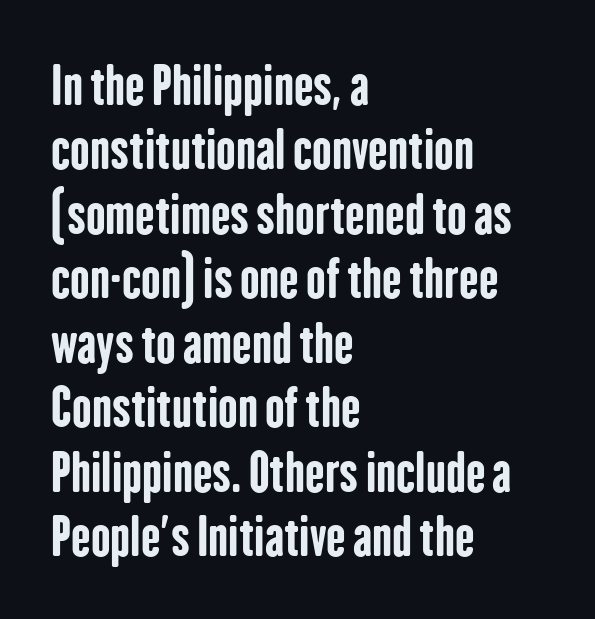
The image shows 52 px bold, condensed sans-serif type, upright; set left-aligned, line spacing 1.24x, normal letter spacing, not underlined; low stroke contrast and a medium x-height.
